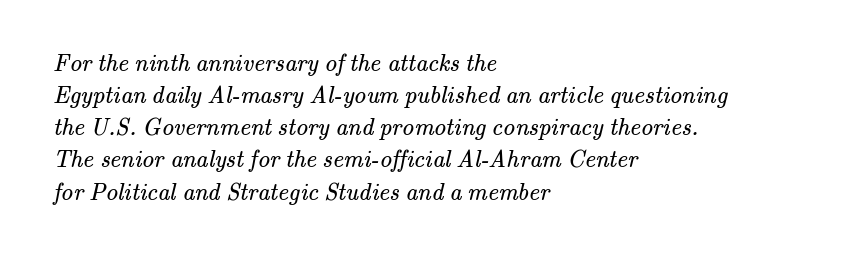
Interline gaps are of average width in this sample. Any mark beneath the type? The region is blank. Visually the block forms a straight wall on the left and a jagged coastline on the right. No heavy texture on the line: the type isn't bold.
